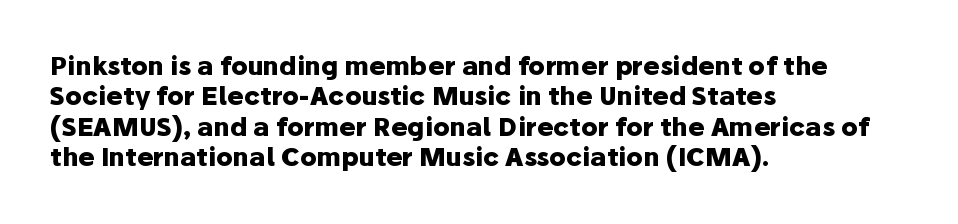
Each line starts at the same left margin while the right side varies. Words appear dense and cohesive because spacing is normal. What weight is shown? A full bold with thick strokes. Nope, not italic — everything's standing straight.
